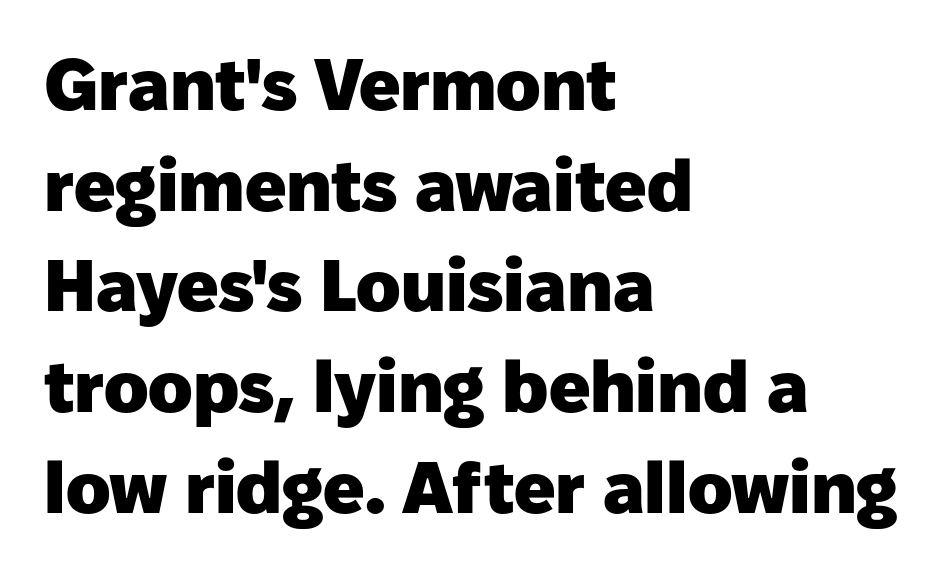
Q: Is the text bold? A: Yes.
Q: Is the text italic (slanted)? A: No, it is upright.
Q: Is the typeface a serif or a sans-serif typeface? A: Sans-serif.
Q: Is the text underlined? A: No.
Q: How is the paragraph aligned? A: Left-aligned.
Q: Is the spacing between letters normal or unusually wide? A: Normal.
Q: Is the spacing between lines tight, normal or loose? A: Normal.
Q: Width (condensed, normal, or wide)? A: Normal.
Q: Stroke contrast? A: Low.
Q: x-height? A: Medium.
Q: Monospaced? A: No.
